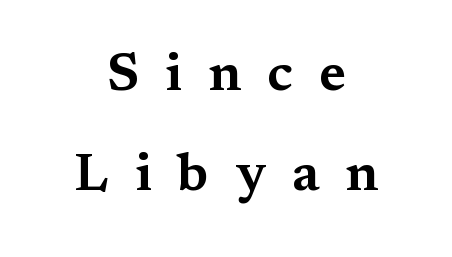
Q: Is the text italic (slanted)? A: No, it is upright.
Q: Is the typeface a serif or a sans-serif typeface? A: Serif.
Q: Is the text underlined? A: No.
Q: How is the paragraph aligned? A: Centered.
Q: Is the spacing between letters normal or unusually wide? A: Unusually wide.
Q: Width (condensed, normal, or wide)? A: Wide.
Q: Stroke contrast? A: Medium.
Q: x-height? A: Medium.
Q: Monospaced? A: No.
